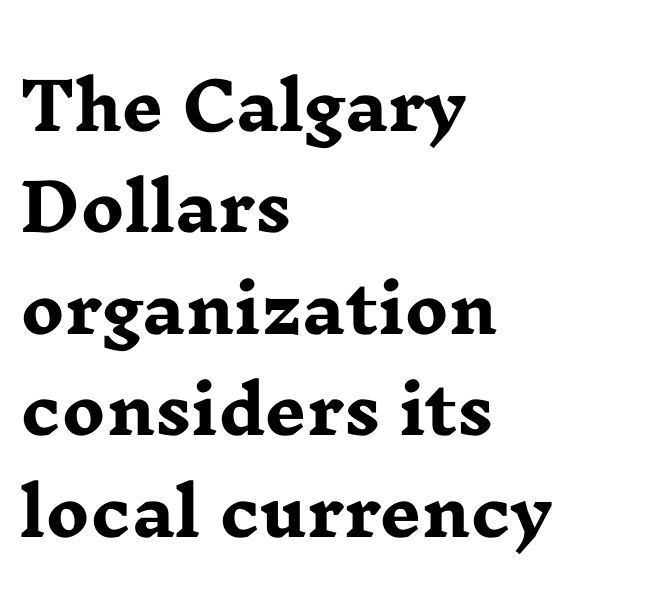
The image shows 65 px heavy, wide serif type, upright; set left-aligned, normal line spacing (1.56x), normal letter spacing, not underlined; low stroke contrast and a medium x-height.
